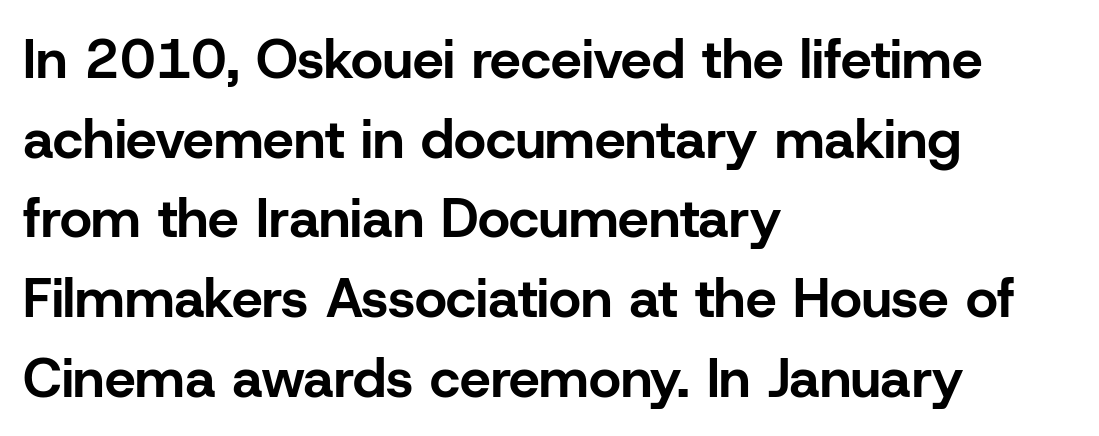
The characters look thick and weighty, a clear bold. Each letter keeps its own natural width here, so spacing adapts to shape. Style check: upright. Left-aligned paragraph, ragged on the right.
